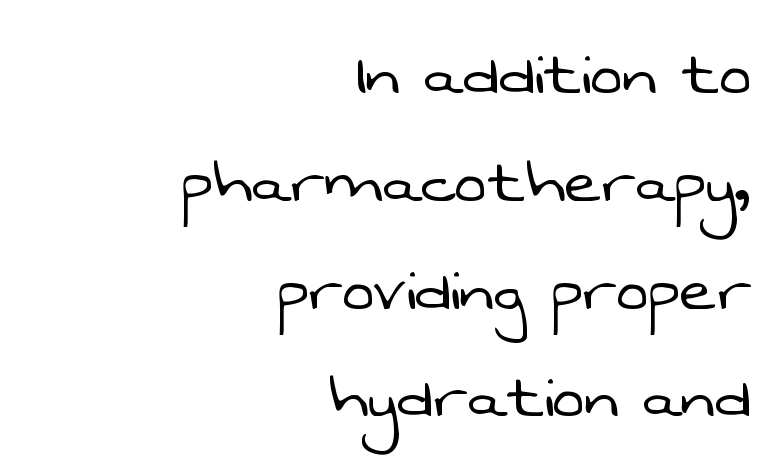
Q: Is the text bold? A: No.
Q: Is the typeface a serif or a sans-serif typeface? A: Sans-serif.
Q: Is the text underlined? A: No.
Q: How is the paragraph aligned? A: Right-aligned.
Q: Is the spacing between letters normal or unusually wide? A: Normal.
Q: Is the spacing between lines tight, normal or loose? A: Normal.
Q: Width (condensed, normal, or wide)? A: Normal.
Q: Stroke contrast? A: Low.
Q: x-height? A: Medium.
Q: Monospaced? A: No.
